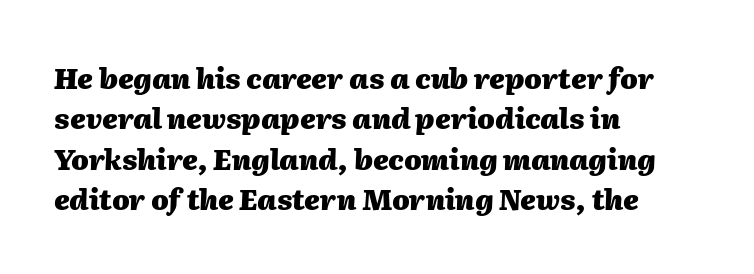
{"italic": "yes", "lean": "right", "slant_degrees": 2, "bold": "yes", "weight": "heavy", "width": "normal", "stroke_contrast": "medium", "x_height": "medium", "monospaced": "no", "underline": "no", "align": "left", "line_spacing": "normal", "line_spacing_ratio": 1.44, "letter_spacing": "normal", "letter_spacing_em": 0.0, "glyph_px": 28}
